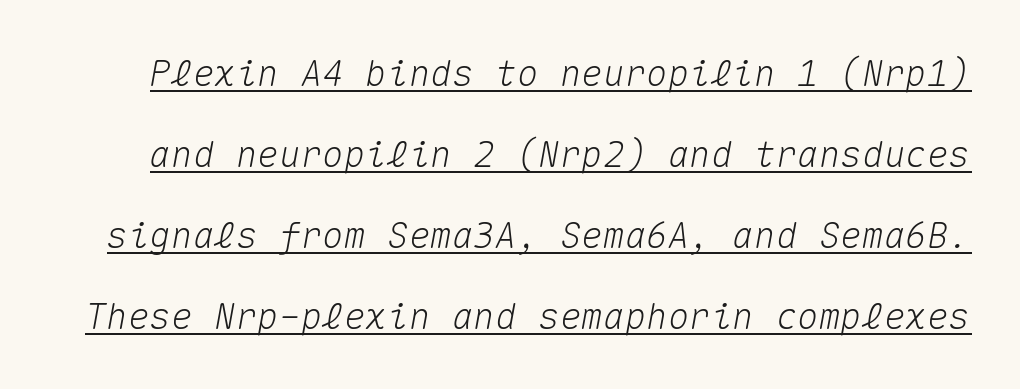
Rendered with sloped, italic letterforms. Looks like terminal output: every glyph gets an equal slot. Rows of type keep a wide berth in the vertical direction. Nothing unusual about the tracking: characters are spaced as the font intends. Underlined type.
